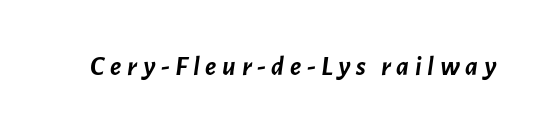
Q: Is the text bold? A: Yes.
Q: Is the text italic (slanted)? A: Yes, it leans right by about 7 degrees.
Q: Is the text underlined? A: No.
Q: Is the spacing between letters normal or unusually wide? A: Unusually wide.
Q: Width (condensed, normal, or wide)? A: Normal.
Q: Stroke contrast? A: Low.
Q: x-height? A: Medium.
Q: Monospaced? A: No.
